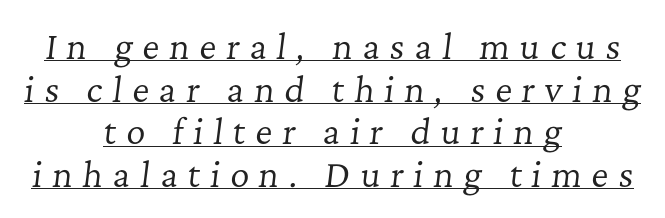
The image shows 33 px regular-weight serif type, italic (leaning right); set centered, normal line spacing (1.29x), unusually wide letter spacing (+0.3 em), underlined; low stroke contrast and a medium x-height.
